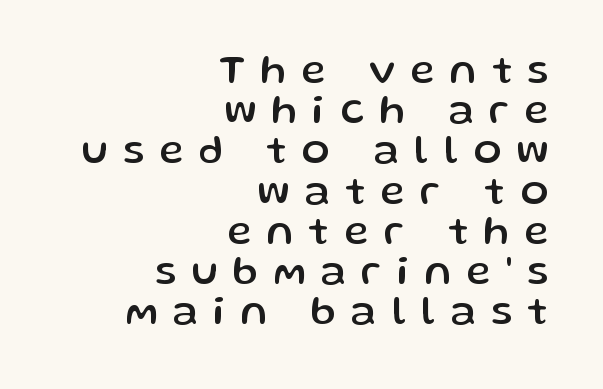
{"serif": "no", "italic": "no", "width": "normal", "stroke_contrast": "low", "x_height": "medium", "monospaced": "no", "underline": "no", "align": "right", "line_spacing": "tight", "line_spacing_ratio": 0.98, "letter_spacing": "wide", "letter_spacing_em": 0.38, "glyph_px": 41}
